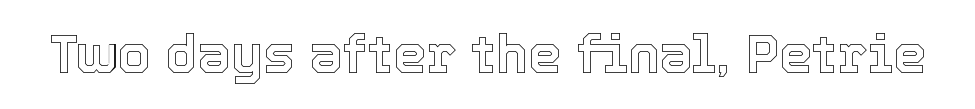
The image shows 53 px text type, upright; set normal letter spacing, not underlined; a medium x-height.
